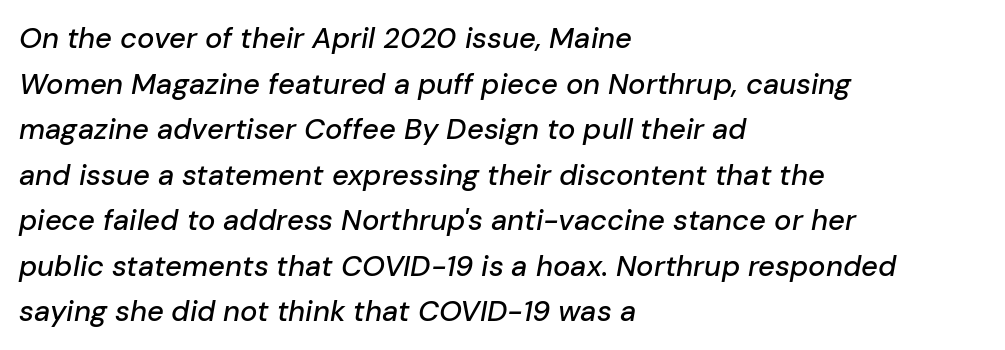
The image shows 29 px text type, italic (leaning right); set left-aligned, normal line spacing (1.57x), normal letter spacing, not underlined; low stroke contrast and a medium x-height.
